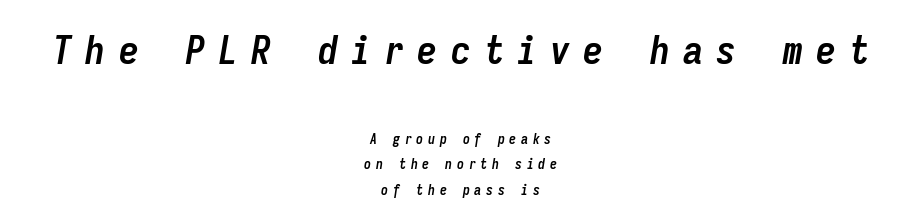
Q: Is the text bold? A: Yes.
Q: Is the text italic (slanted)? A: Yes, it leans right by about 9 degrees.
Q: Is the text underlined? A: No.
Q: How is the paragraph aligned? A: Centered.
Q: Is the spacing between letters normal or unusually wide? A: Unusually wide.
Q: Which block of text is set in a larger size, the first (top) or the second (bottom)? A: The first (top) one.
Q: Width (condensed, normal, or wide)? A: Condensed.
Q: Stroke contrast? A: Low.
Q: x-height? A: Medium.
Q: Monospaced? A: Yes.
